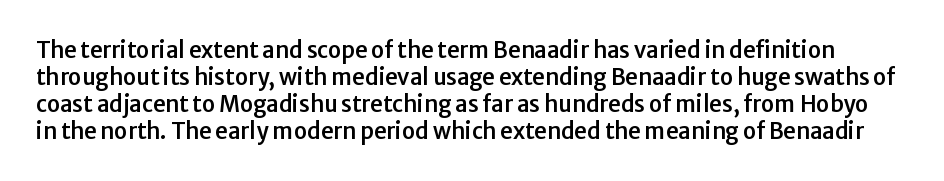
The gaps between neighbouring characters are ordinary and unremarkable. Is there any slant? The stems are plumb. Lines of text with bare space underneath.
